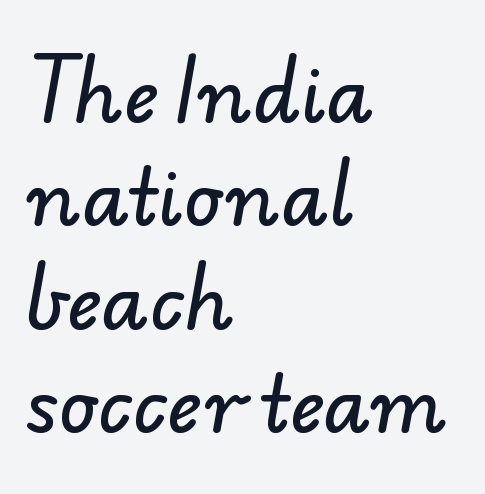
The image shows 76 px sans-serif type; set left-aligned, normal line spacing (1.36x), normal letter spacing, not underlined; low stroke contrast and a small x-height.
